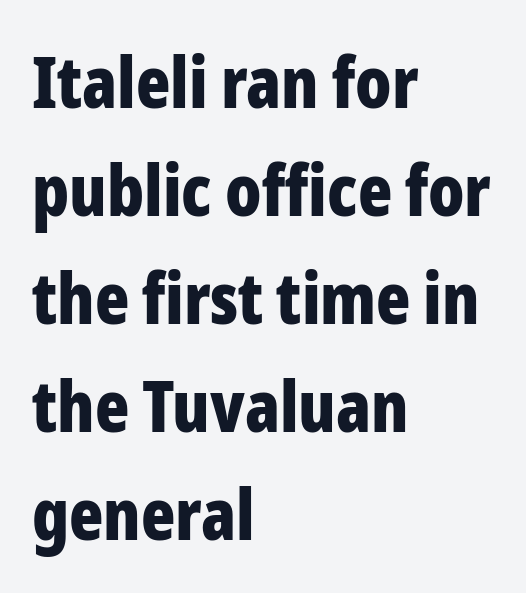
Nothing unusual about the tracking: characters are spaced as the font intends. The axis of the letterforms is exactly vertical. The area under the type is left untouched. To sum up the face: it is a sans, with no serifs. What's the leading like? Ordinary, nothing unusual.
